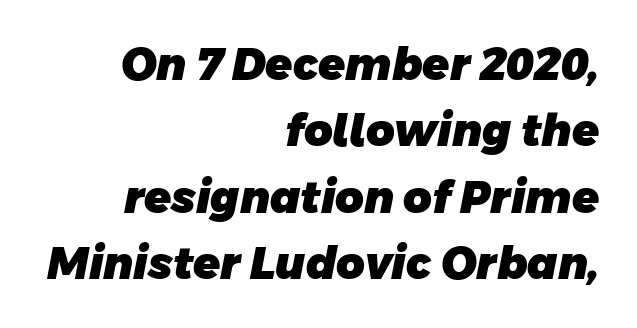
Q: Is the text bold? A: Yes.
Q: Is the typeface a serif or a sans-serif typeface? A: Sans-serif.
Q: Is the text underlined? A: No.
Q: How is the paragraph aligned? A: Right-aligned.
Q: Is the spacing between letters normal or unusually wide? A: Normal.
Q: Is the spacing between lines tight, normal or loose? A: Normal.
Q: Width (condensed, normal, or wide)? A: Normal.
Q: Stroke contrast? A: Low.
Q: x-height? A: Large.
Q: Monospaced? A: No.
